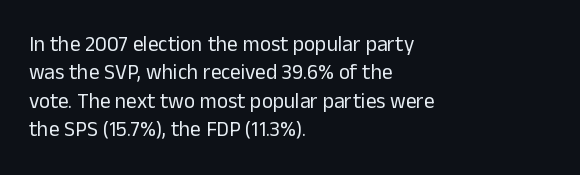
Evenly set lines give the paragraph a standard silhouette. Students, note that the glyphs here touch the page at normal intervals. In terms of posture, this sample is upright. Typeset ragged right — the left edge is the straight one.
